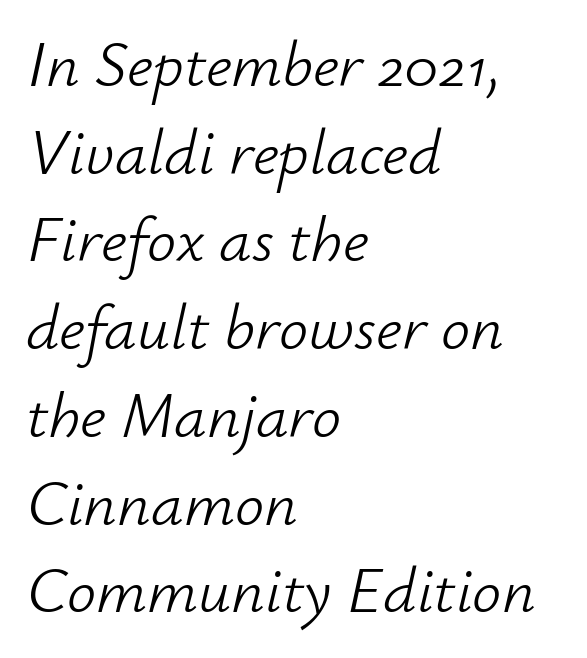
Characters follow at the spacing the type designer built in. A light-to-regular cut is what we see here. Descender tails drop into unmarked territory. The rendering uses natural spacing where letterforms have individual widths. Is there much room between lines? A standard amount, neither cramped nor airy.
